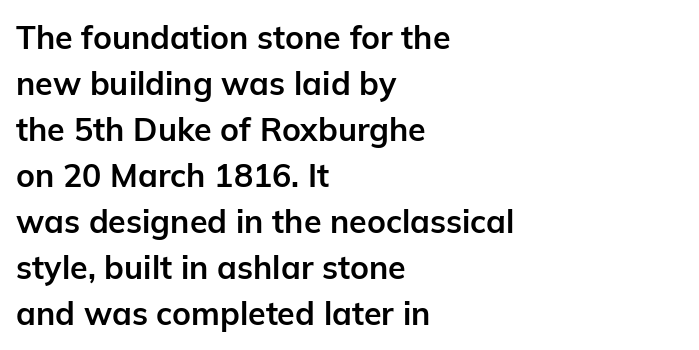
{"serif": "no", "italic": "no", "bold": "yes", "weight": "bold", "width": "normal", "stroke_contrast": "low", "x_height": "medium", "monospaced": "no", "underline": "no", "align": "left", "line_spacing": "normal", "line_spacing_ratio": 1.44, "letter_spacing": "normal", "letter_spacing_em": 0.0, "glyph_px": 32}
